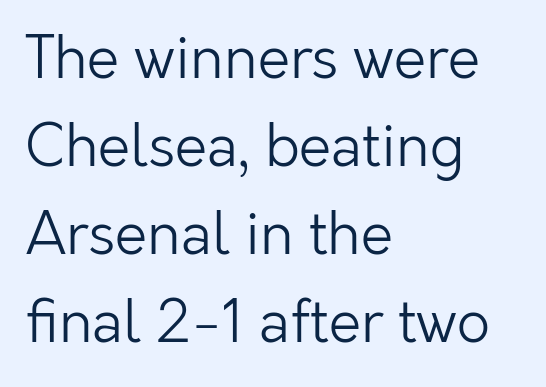
Q: Is the text bold? A: No.
Q: Is the text italic (slanted)? A: No, it is upright.
Q: Is the typeface a serif or a sans-serif typeface? A: Sans-serif.
Q: Is the text underlined? A: No.
Q: How is the paragraph aligned? A: Left-aligned.
Q: Is the spacing between letters normal or unusually wide? A: Normal.
Q: Is the spacing between lines tight, normal or loose? A: Normal.
Q: Width (condensed, normal, or wide)? A: Normal.
Q: Stroke contrast? A: Low.
Q: x-height? A: Medium.
Q: Monospaced? A: No.
